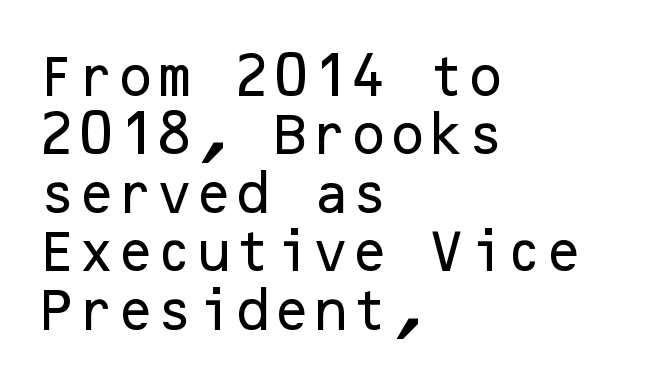
Q: Is the text italic (slanted)? A: No, it is upright.
Q: Is the typeface a serif or a sans-serif typeface? A: Sans-serif.
Q: Is the text underlined? A: No.
Q: How is the paragraph aligned? A: Left-aligned.
Q: Is the spacing between letters normal or unusually wide? A: Normal.
Q: Is the spacing between lines tight, normal or loose? A: Normal.
Q: Width (condensed, normal, or wide)? A: Normal.
Q: Stroke contrast? A: Low.
Q: x-height? A: Medium.
